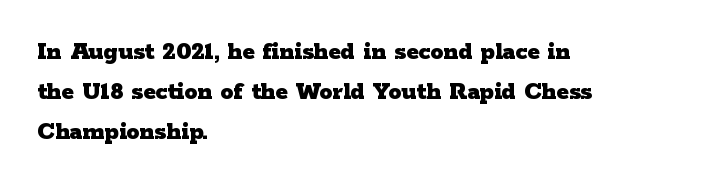
The letterforms sit shoulder to shoulder at normal distance. If you measured baseline to baseline, you'd find a middling distance. The specimen omits any rule beneath the text block's lines. These lines stack with their left ends in a neat column.
